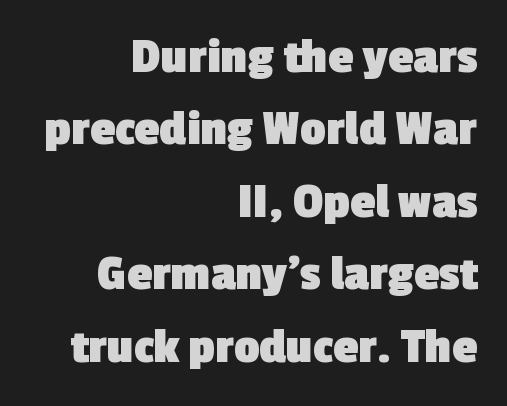
Q: Is the text bold? A: Yes.
Q: Is the typeface a serif or a sans-serif typeface? A: Sans-serif.
Q: Is the text underlined? A: No.
Q: How is the paragraph aligned? A: Right-aligned.
Q: Is the spacing between letters normal or unusually wide? A: Normal.
Q: Is the spacing between lines tight, normal or loose? A: Normal.
Q: Width (condensed, normal, or wide)? A: Normal.
Q: x-height? A: Medium.
Q: Monospaced? A: No.
